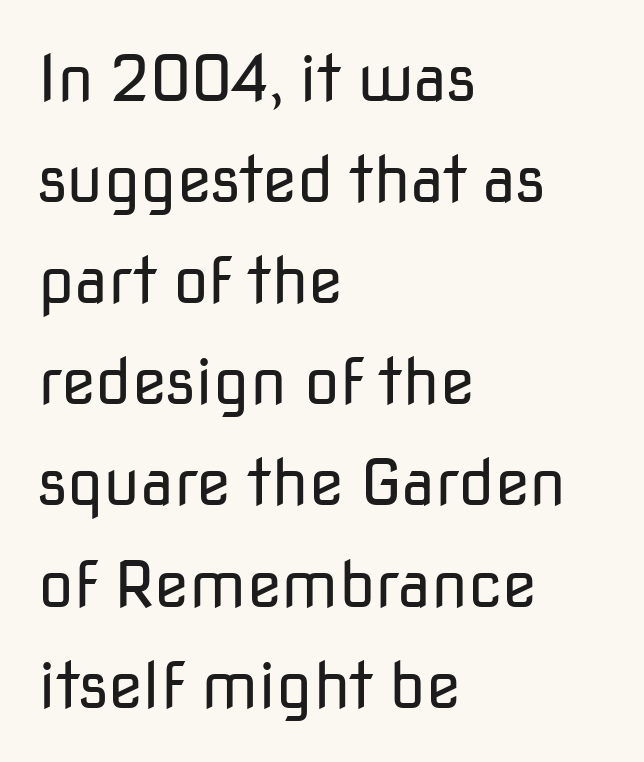
Lines of text with bare space underneath. A typesetter would label this face a sans. A normal amount of white space separates one row of letters from the next. The horizontal fit of the characters is conventional and even. In terms of posture, this sample is upright. Note the varied advance widths — an 'i' is clearly narrower than an 'm'.
